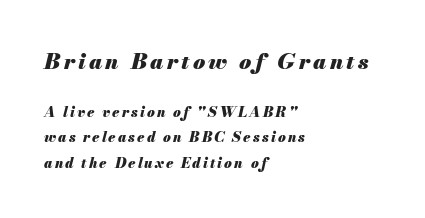
Q: Is the text bold? A: Yes.
Q: Is the text italic (slanted)? A: Yes, it leans right by about 13 degrees.
Q: Is the text underlined? A: No.
Q: How is the paragraph aligned? A: Left-aligned.
Q: Which block of text is set in a larger size, the first (top) or the second (bottom)? A: The first (top) one.
